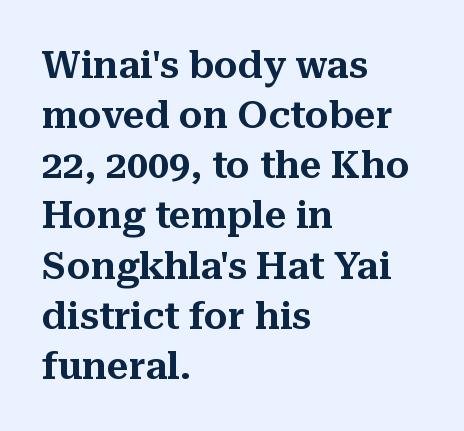
The image shows 38 px serif type, upright; set left-aligned, normal line spacing (1.32x), normal letter spacing, not underlined; medium stroke contrast and a medium x-height.
